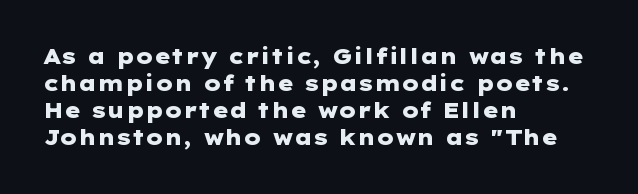
{"italic": "no", "bold": "yes", "underline": "no", "align": "left", "line_spacing": "normal", "line_spacing_ratio": 1.28, "letter_spacing": "normal", "letter_spacing_em": 0.0, "glyph_px": 21}
